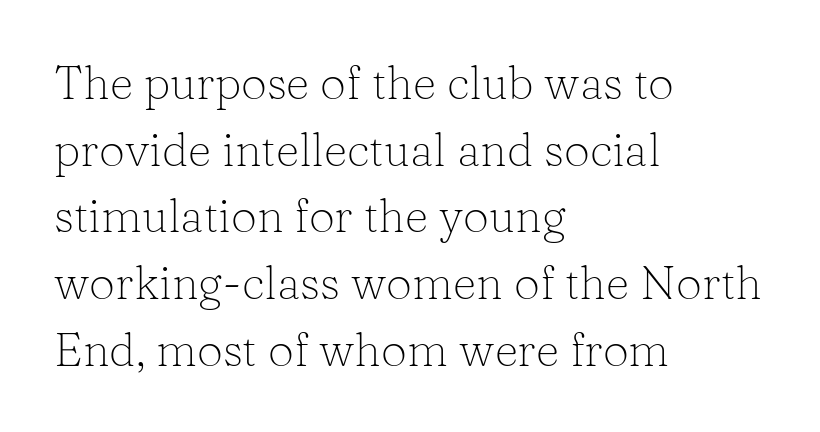
The image shows 46 px light serif type, upright; set left-aligned, normal line spacing (1.45x), normal letter spacing, not underlined; low stroke contrast and a medium x-height.
